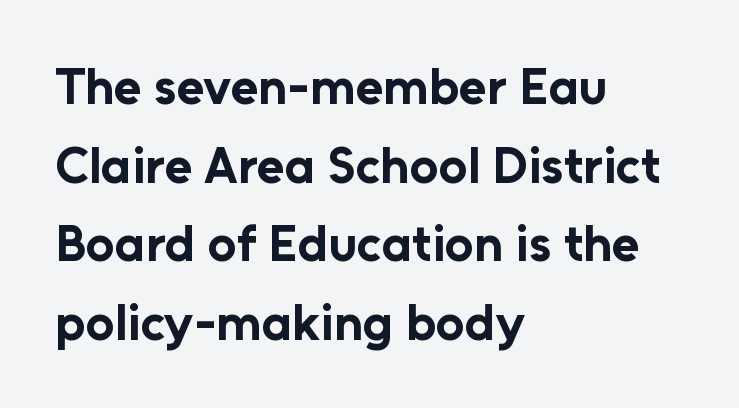
Check under the words: just untouched page. Do the letters lean? They stand straight. Teacher's note: observe the even left margin — that is flush-left alignment. In terms of letterform style, serifs are entirely absent.
